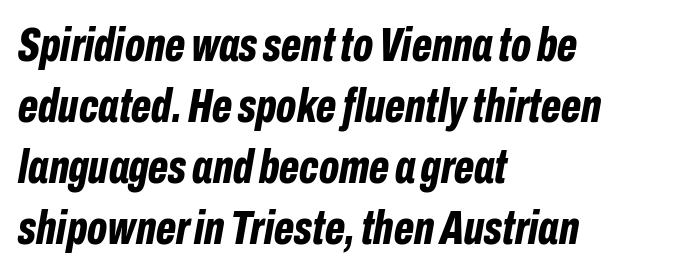
The image shows 48 px bold, condensed type, italic (leaning right); set left-aligned, normal line spacing (1.27x), normal letter spacing, not underlined; low stroke contrast and a medium x-height.
